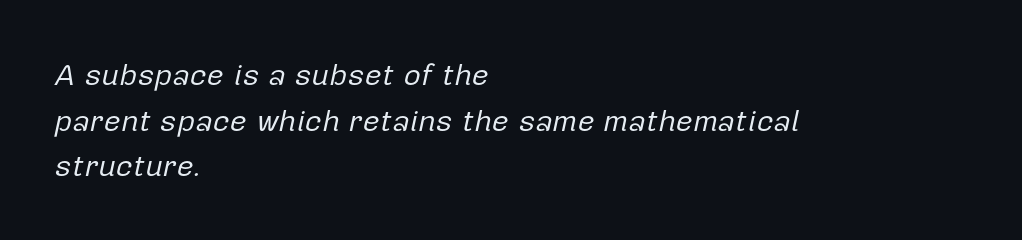
Note the varied advance widths — an 'i' is clearly narrower than an 'm'. Bold? No — there's no thickening of the strokes. Yep, that's italic — everything's leaning. Successive baselines arrive at the customary interval.
